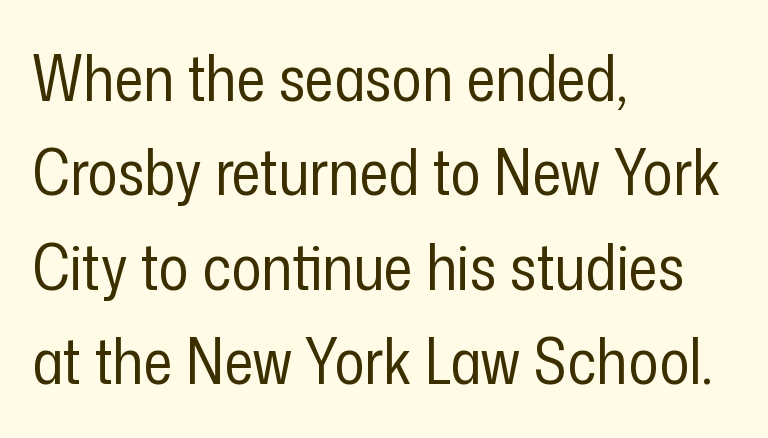
Q: Is the text bold? A: No.
Q: Is the text italic (slanted)? A: No, it is upright.
Q: Is the typeface a serif or a sans-serif typeface? A: Sans-serif.
Q: Is the text underlined? A: No.
Q: How is the paragraph aligned? A: Left-aligned.
Q: Is the spacing between letters normal or unusually wide? A: Normal.
Q: Is the spacing between lines tight, normal or loose? A: Normal.
Q: Width (condensed, normal, or wide)? A: Condensed.
Q: Stroke contrast? A: Low.
Q: x-height? A: Medium.
Q: Monospaced? A: No.
